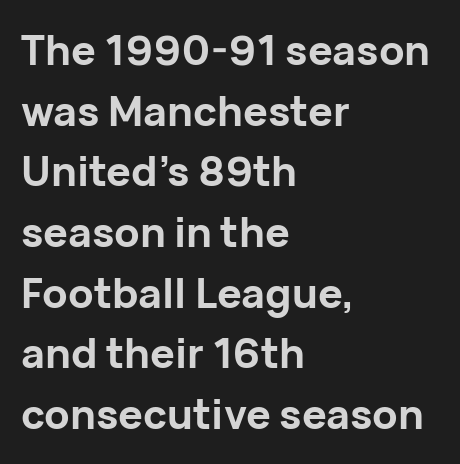
The image shows 41 px bold sans-serif type, upright; set left-aligned, normal line spacing (1.48x), normal letter spacing, not underlined; low stroke contrast and a medium x-height.
